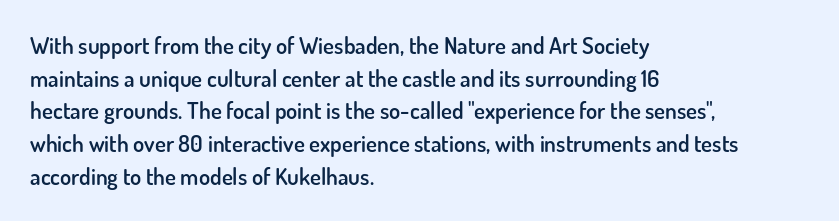
The image shows 23 px text type, upright; set left-aligned, normal line spacing (1.42x), normal letter spacing, not underlined.
